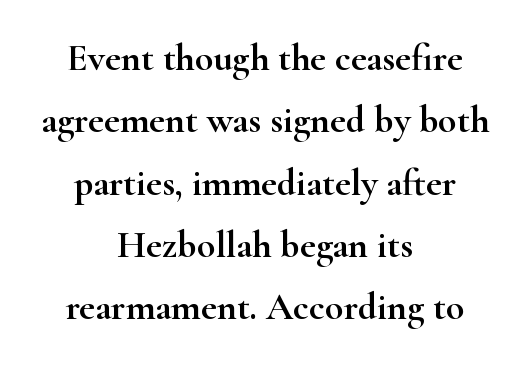
The image shows 38 px wide serif type, upright; set centered, normal line spacing (1.64x), normal letter spacing, not underlined; high stroke contrast and a small x-height.
